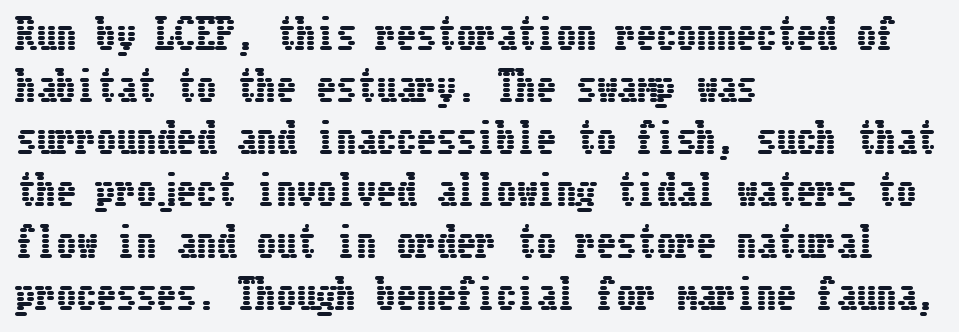
The image shows 40 px condensed type, upright; set left-aligned, normal line spacing (1.3x), normal letter spacing, not underlined; low stroke contrast and a medium x-height.
